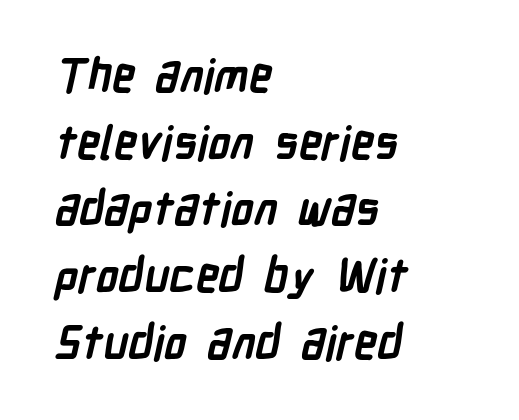
The image shows 46 px semibold, condensed sans-serif type; set left-aligned, normal line spacing (1.45x), normal letter spacing, not underlined; low stroke contrast and a medium x-height.
